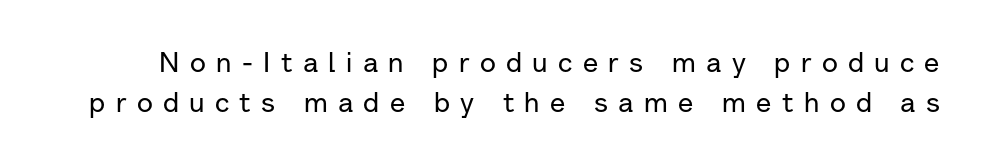
These lines are rendered in a variable-pitch font. Letter spacing: wide. Has an underline been added? It has not. Regarding leading, the lines here are spaced in the standard way. A typesetter would mark this as roman, not italic. No feet cap the strokes, marking this as sans-serif type.
